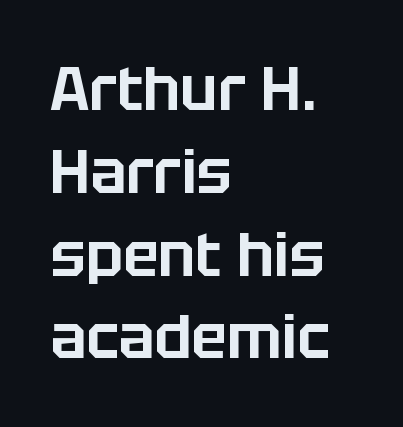
{"serif": "no", "italic": "no", "width": "normal", "stroke_contrast": "low", "x_height": "large", "monospaced": "no", "underline": "no", "align": "left", "line_spacing": "normal", "line_spacing_ratio": 1.38, "letter_spacing": "normal", "letter_spacing_em": 0.0, "glyph_px": 60}
